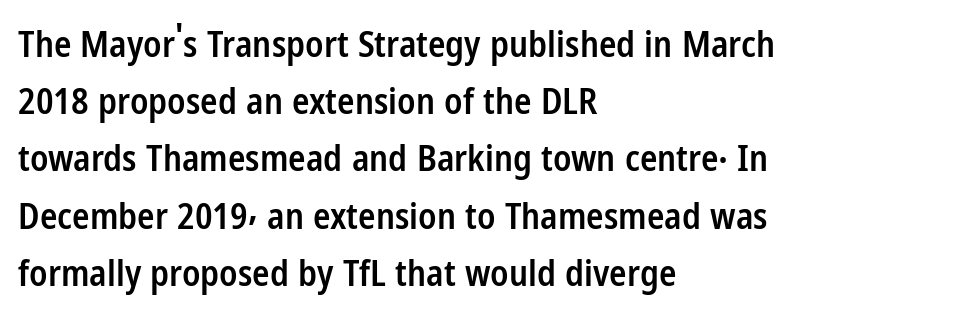
Underline: absent. Each word holds together tightly as a unit, with standard inter-letter gaps. Italic: no, the glyphs are upright roman. These lines are rendered in a variable-pitch font.
